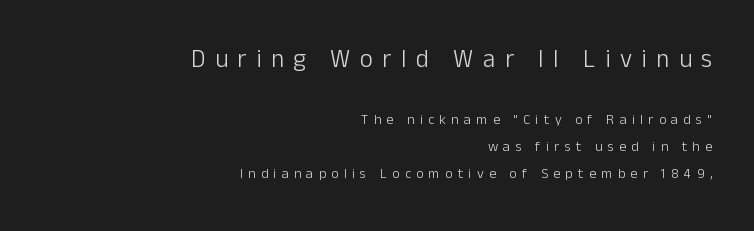
Q: Is the text bold? A: No.
Q: Is the text italic (slanted)? A: No, it is upright.
Q: Is the text underlined? A: No.
Q: How is the paragraph aligned? A: Right-aligned.
Q: Is the spacing between letters normal or unusually wide? A: Unusually wide.
Q: Is the spacing between lines tight, normal or loose? A: Loose.
Q: Which block of text is set in a larger size, the first (top) or the second (bottom)? A: The first (top) one.
